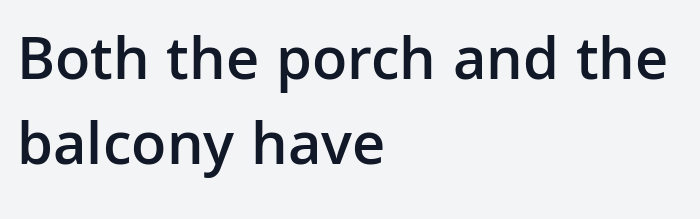
The letters are semibold — heavier than regular but short of a full bold. Unlike italic type, these characters show no tilt at all. Vertical spacing — default. You could not count columns in this text — the font is proportionally spaced. Stroke terminals: plain, sans-serif.
